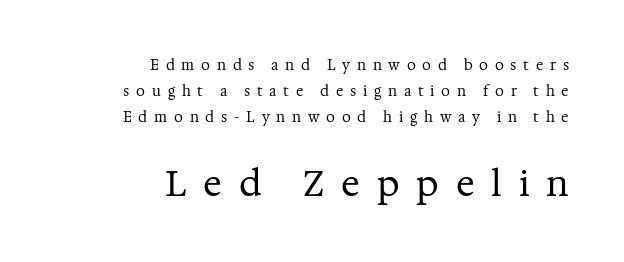
The image shows 35 px regular-weight serif type, upright; set right-aligned, line spacing 1.84x, unusually wide letter spacing (+0.48 em), not underlined; the second (bottom) block is 2.5x larger; medium stroke contrast and a medium x-height.
